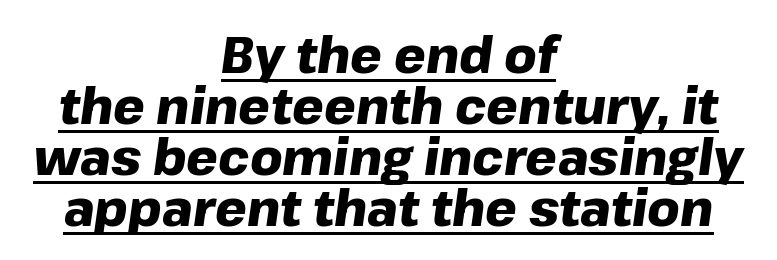
{"italic": "yes", "lean": "right", "slant_degrees": 8, "bold": "yes", "weight": "heavy", "width": "normal", "stroke_contrast": "low", "x_height": "medium", "monospaced": "no", "underline": "yes", "align": "center", "line_spacing": "tight", "line_spacing_ratio": 1.02, "letter_spacing": "normal", "letter_spacing_em": 0.0, "glyph_px": 50}
